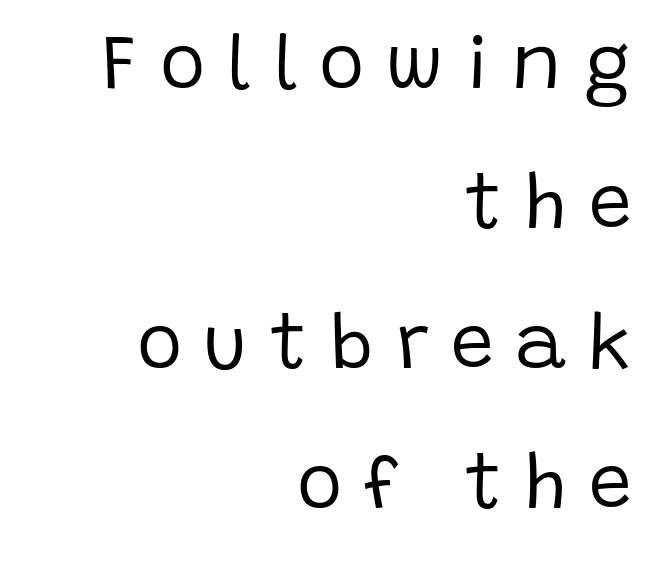
{"serif": "no", "italic": "no", "bold": "no", "weight": "regular", "width": "normal", "stroke_contrast": "low", "x_height": "large", "monospaced": "no", "underline": "no", "align": "right", "line_spacing_ratio": 1.82, "letter_spacing": "wide", "letter_spacing_em": 0.28, "glyph_px": 77}
